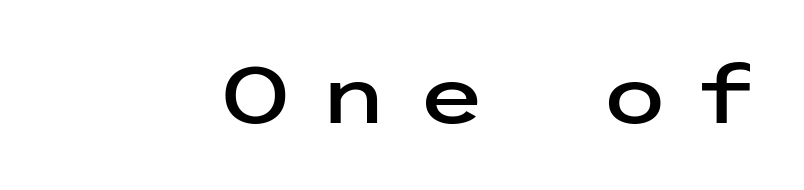
{"serif": "no", "italic": "no", "width": "wide", "stroke_contrast": "low", "x_height": "medium", "underline": "no", "letter_spacing": "wide", "letter_spacing_em": 0.37, "glyph_px": 79}
